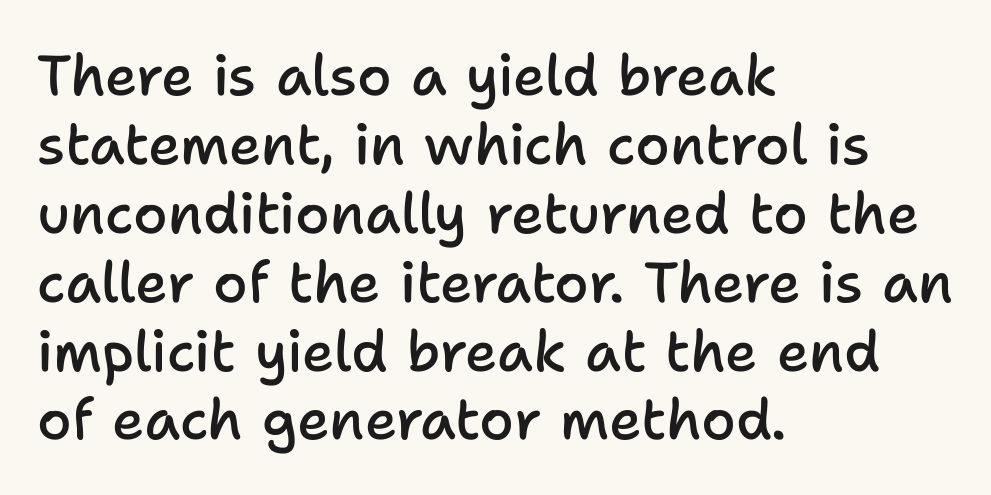
The image shows 56 px semibold sans-serif type, upright; set left-aligned, line spacing 1.23x, normal letter spacing, not underlined; low stroke contrast and a medium x-height.
